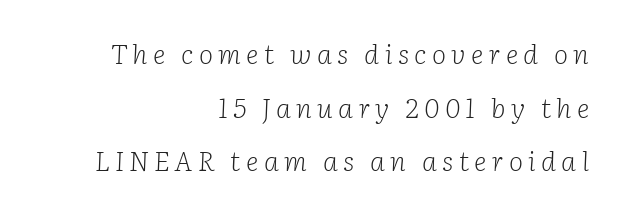
Q: Is the text bold? A: No.
Q: Is the text italic (slanted)? A: Yes, it leans right by about 2 degrees.
Q: Is the text underlined? A: No.
Q: How is the paragraph aligned? A: Right-aligned.
Q: Is the spacing between letters normal or unusually wide? A: Unusually wide.
Q: Is the spacing between lines tight, normal or loose? A: Loose.
